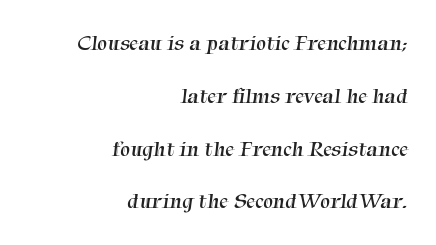
The image shows 22 px text type; set right-aligned, loose line spacing (2.4x), normal letter spacing, not underlined.
